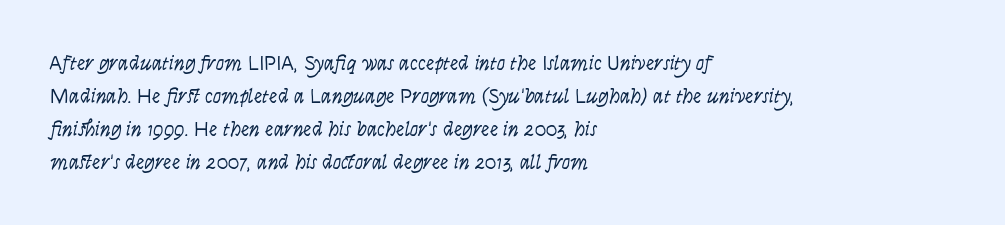
Q: Is the text bold? A: No.
Q: Is the text italic (slanted)? A: Yes.
Q: Is the text underlined? A: No.
Q: How is the paragraph aligned? A: Left-aligned.
Q: Is the spacing between letters normal or unusually wide? A: Normal.
Q: Is the spacing between lines tight, normal or loose? A: Normal.
